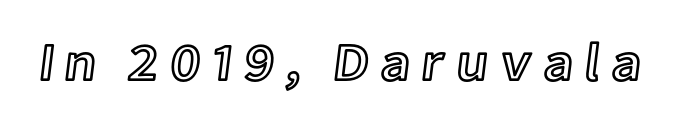
Decoration check: the copy has no underline. There is plenty of visible air inserted between adjacent glyphs. This sample has the flowing, uneven cadence of proportional lettering.
